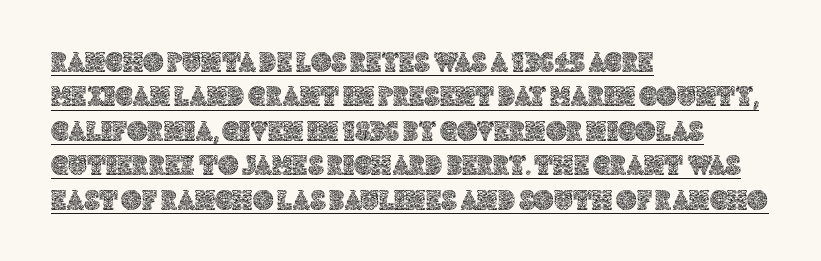
{"italic": "no", "width": "normal", "x_height": "large", "monospaced": "no", "underline": "yes", "align": "left", "line_spacing_ratio": 1.23, "letter_spacing": "normal", "letter_spacing_em": 0.0, "glyph_px": 28}
